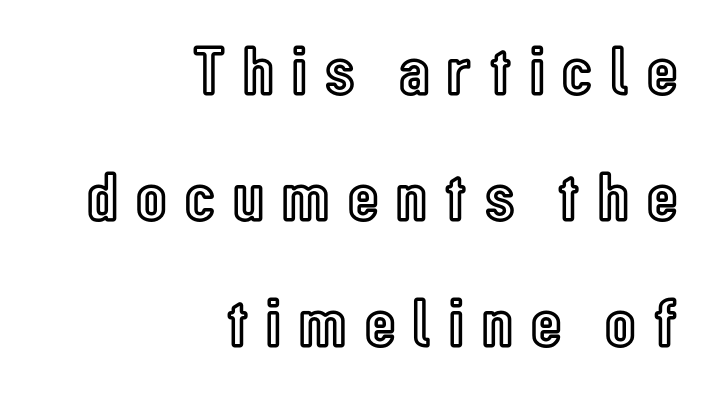
Q: Is the text italic (slanted)? A: No, it is upright.
Q: Is the text underlined? A: No.
Q: How is the paragraph aligned? A: Right-aligned.
Q: Is the spacing between letters normal or unusually wide? A: Unusually wide.
Q: Width (condensed, normal, or wide)? A: Condensed.
Q: x-height? A: Medium.
Q: Monospaced? A: No.
